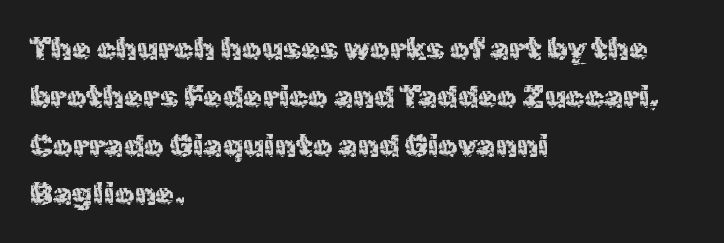
{"serif": "no", "italic": "no", "bold": "no", "weight": "regular", "width": "normal", "x_height": "medium", "monospaced": "no", "underline": "no", "align": "left", "line_spacing": "normal", "line_spacing_ratio": 1.56, "letter_spacing": "normal", "letter_spacing_em": 0.0, "glyph_px": 31}
